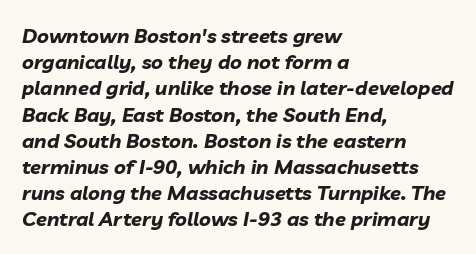
The image shows 20 px bold type, italic (leaning right); set left-aligned, normal line spacing (1.31x), normal letter spacing, not underlined.
